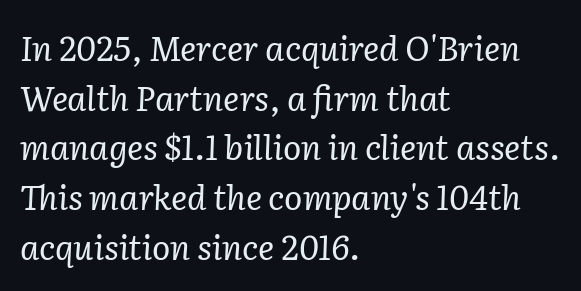
{"serif": "yes", "italic": "yes", "lean": "right", "slant_degrees": 2, "bold": "no", "weight": "regular", "width": "normal", "stroke_contrast": "low", "x_height": "medium", "monospaced": "no", "underline": "no", "align": "left", "line_spacing": "normal", "line_spacing_ratio": 1.46, "letter_spacing": "normal", "letter_spacing_em": 0.0, "glyph_px": 34}
